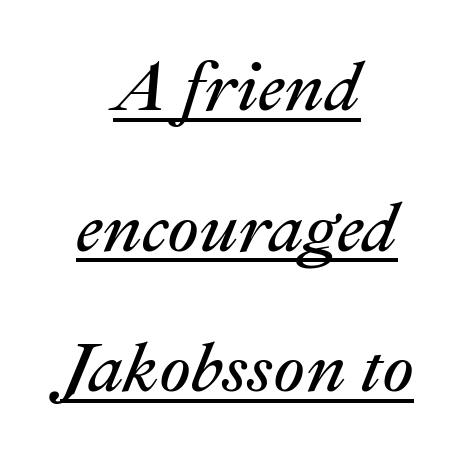
Weight: not bold — regular or lighter. Rows of type keep a wide berth in the vertical direction. Letter spacing: default. This sample is center-justified, so both line endings float freely. Yep, that's italic — everything's leaning.
